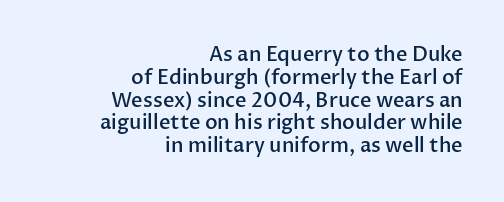
Q: Is the text bold? A: Semi-bold.
Q: Is the text italic (slanted)? A: No, it is upright.
Q: Is the text underlined? A: No.
Q: How is the paragraph aligned? A: Right-aligned.
Q: Is the spacing between letters normal or unusually wide? A: Normal.
Q: Is the spacing between lines tight, normal or loose? A: Tight.
